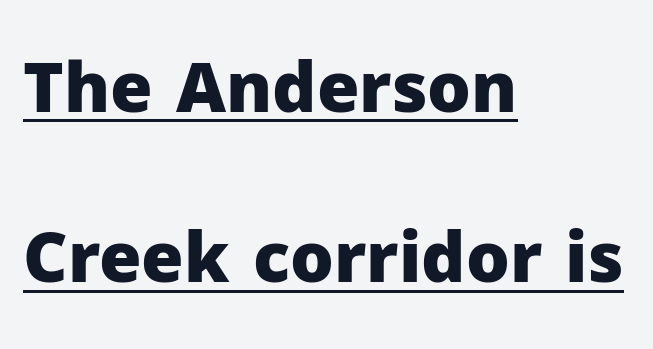
{"serif": "no", "italic": "no", "bold": "yes", "weight": "heavy", "width": "normal", "stroke_contrast": "low", "x_height": "medium", "monospaced": "no", "underline": "yes", "align": "left", "line_spacing": "loose", "line_spacing_ratio": 2.47, "letter_spacing": "normal", "letter_spacing_em": 0.0, "glyph_px": 69}
